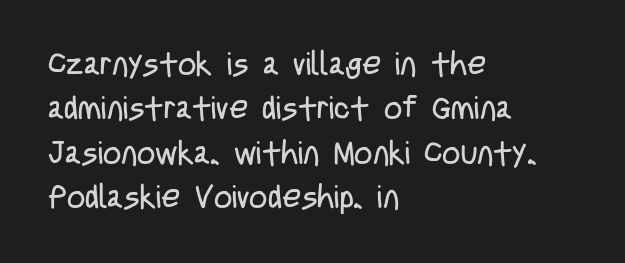
Q: Is the text bold? A: No.
Q: Is the text italic (slanted)? A: No, it is upright.
Q: Is the typeface a serif or a sans-serif typeface? A: Sans-serif.
Q: Is the text underlined? A: No.
Q: How is the paragraph aligned? A: Left-aligned.
Q: Is the spacing between letters normal or unusually wide? A: Normal.
Q: Is the spacing between lines tight, normal or loose? A: Normal.
Q: Width (condensed, normal, or wide)? A: Condensed.
Q: Stroke contrast? A: Low.
Q: x-height? A: Large.
Q: Monospaced? A: No.
